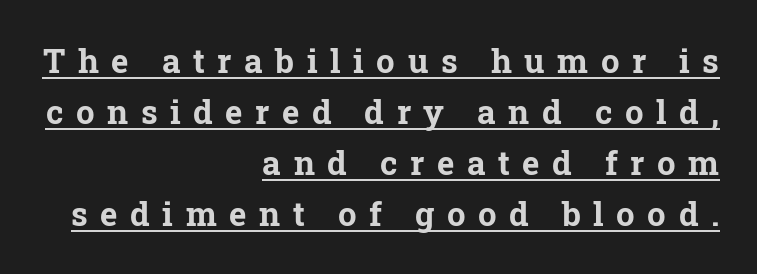
Q: Is the text bold? A: Yes.
Q: Is the text italic (slanted)? A: No, it is upright.
Q: Is the typeface a serif or a sans-serif typeface? A: Serif.
Q: Is the text underlined? A: Yes.
Q: How is the paragraph aligned? A: Right-aligned.
Q: Is the spacing between letters normal or unusually wide? A: Unusually wide.
Q: Is the spacing between lines tight, normal or loose? A: Normal.
Q: Width (condensed, normal, or wide)? A: Normal.
Q: Stroke contrast? A: Low.
Q: x-height? A: Medium.
Q: Monospaced? A: No.
